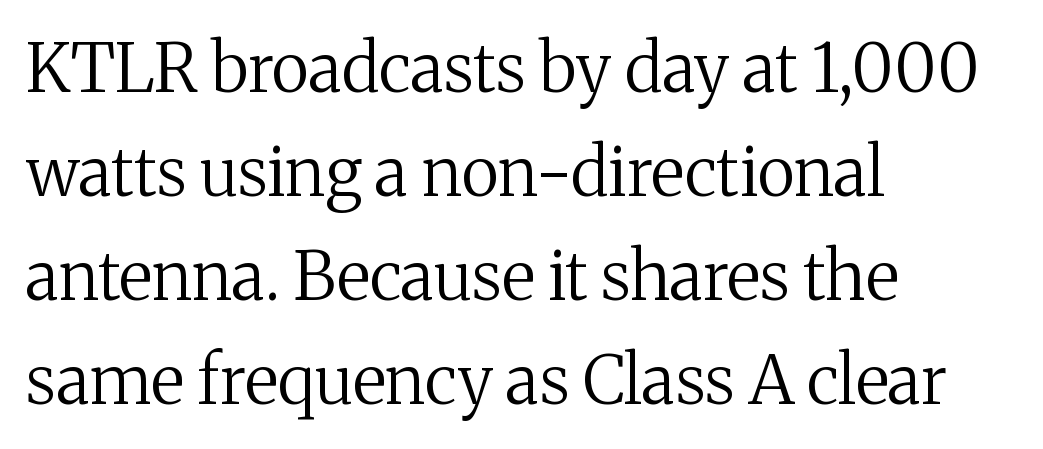
The space between consecutive lines is moderate. The strip under each line holds only bare page. Compared with a typical body face, this is equally light or lighter still. Each line starts at the same left margin while the right side varies. You can tell it's not italic because the verticals are truly vertical. Small tapered or slab feet sit at the stroke ends, so this counts as serif.
